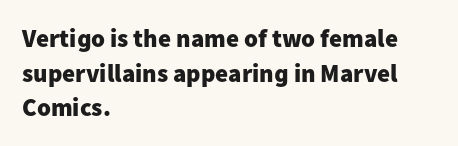
Q: Is the text bold? A: Yes.
Q: Is the text italic (slanted)? A: No, it is upright.
Q: Is the text underlined? A: No.
Q: How is the paragraph aligned? A: Left-aligned.
Q: Is the spacing between letters normal or unusually wide? A: Normal.
Q: Is the spacing between lines tight, normal or loose? A: Normal.
